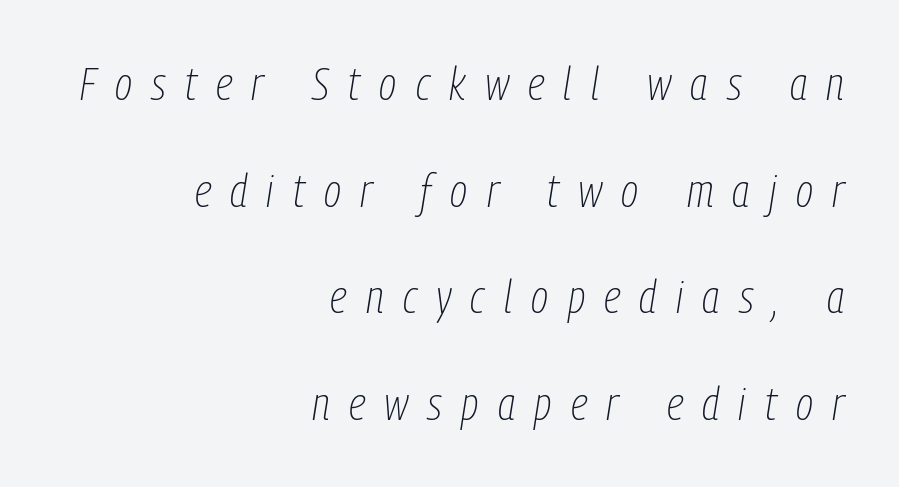
Q: Is the text bold? A: No.
Q: Is the text italic (slanted)? A: Yes, it leans right by about 9 degrees.
Q: Is the text underlined? A: No.
Q: How is the paragraph aligned? A: Right-aligned.
Q: Is the spacing between letters normal or unusually wide? A: Unusually wide.
Q: Is the spacing between lines tight, normal or loose? A: Loose.
Q: Width (condensed, normal, or wide)? A: Condensed.
Q: Stroke contrast? A: Low.
Q: x-height? A: Medium.
Q: Monospaced? A: No.
